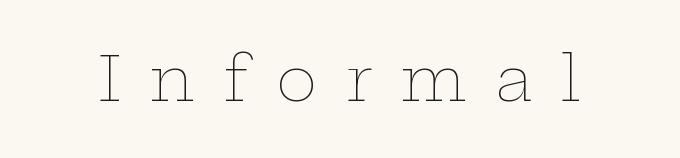
The image shows 61 px thin, wide type, upright; set unusually wide letter spacing (+0.46 em), not underlined; low stroke contrast and a medium x-height.
